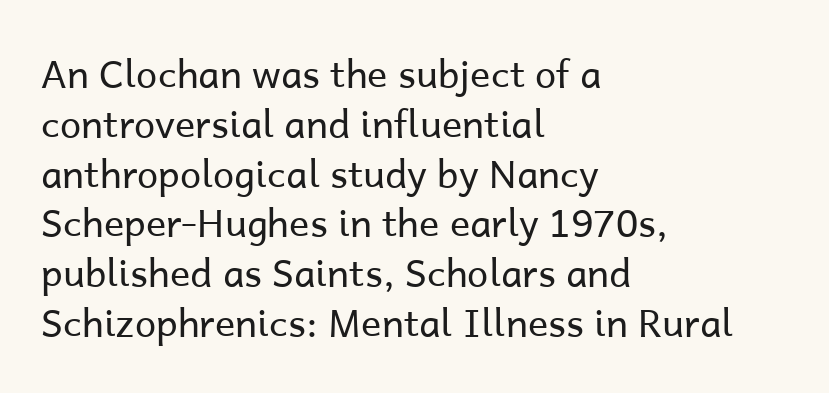
{"serif": "no", "italic": "no", "bold": "no", "weight": "regular", "width": "normal", "stroke_contrast": "low", "x_height": "medium", "monospaced": "no", "underline": "no", "align": "left", "line_spacing": "normal", "line_spacing_ratio": 1.31, "letter_spacing": "normal", "letter_spacing_em": 0.0, "glyph_px": 38}
